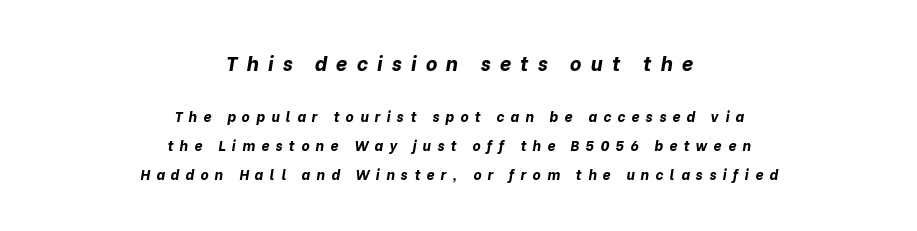
{"italic": "yes", "lean": "right", "slant_degrees": 10, "bold": "yes", "underline": "no", "align": "center", "line_spacing": "loose", "line_spacing_ratio": 2.08, "letter_spacing": "wide", "letter_spacing_em": 0.45, "larger_block": "first", "size_ratio": 1.43, "glyph_px": 20}
